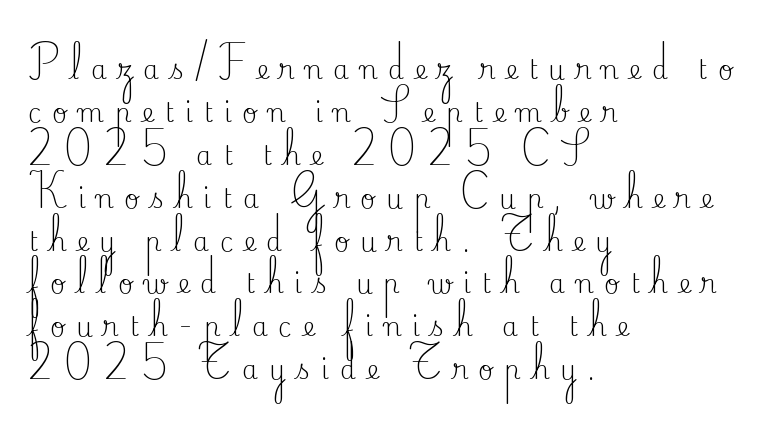
Style check: upright. Weight class: somewhere from thin through regular. The space between consecutive lines is moderate. There is plenty of visible air inserted between adjacent glyphs. A bare baseline throughout the passage. One-word summary of the alignment: left.
